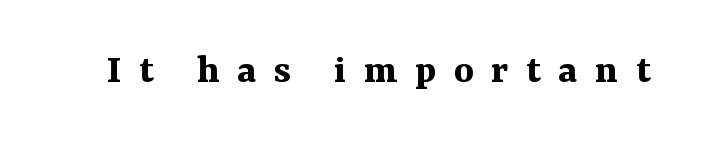
{"serif": "yes", "italic": "no", "bold": "yes", "weight": "bold", "width": "normal", "stroke_contrast": "medium", "x_height": "medium", "monospaced": "no", "underline": "no", "letter_spacing": "wide", "letter_spacing_em": 0.42, "glyph_px": 42}
